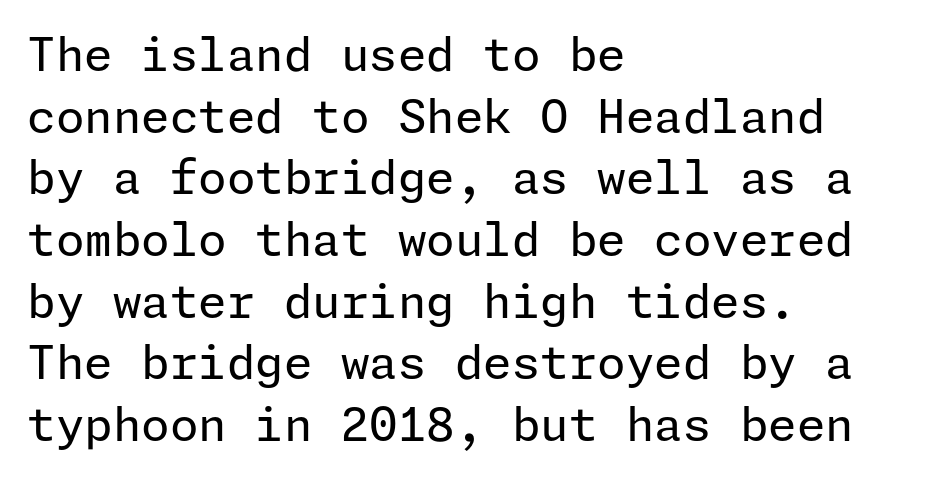
Q: Is the text bold? A: No.
Q: Is the text italic (slanted)? A: No, it is upright.
Q: Is the typeface a serif or a sans-serif typeface? A: Sans-serif.
Q: Is the text underlined? A: No.
Q: How is the paragraph aligned? A: Left-aligned.
Q: Is the spacing between letters normal or unusually wide? A: Normal.
Q: Is the spacing between lines tight, normal or loose? A: Normal.
Q: Width (condensed, normal, or wide)? A: Normal.
Q: Stroke contrast? A: Low.
Q: x-height? A: Medium.
